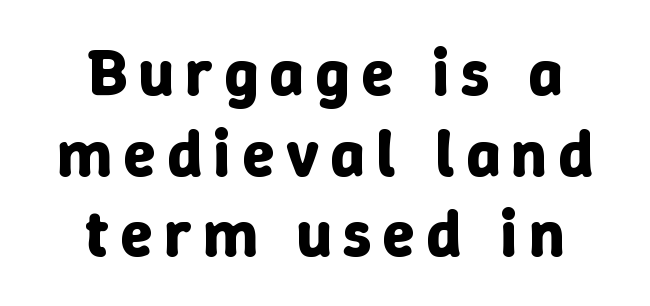
The font's upright variant was chosen for this text. Typographic density is high because the face is bold. Varying glyph widths throughout — classic text-font behaviour. Compared with a flush-left layout, this one balances lines on the center instead. Lines of text with bare space underneath.
